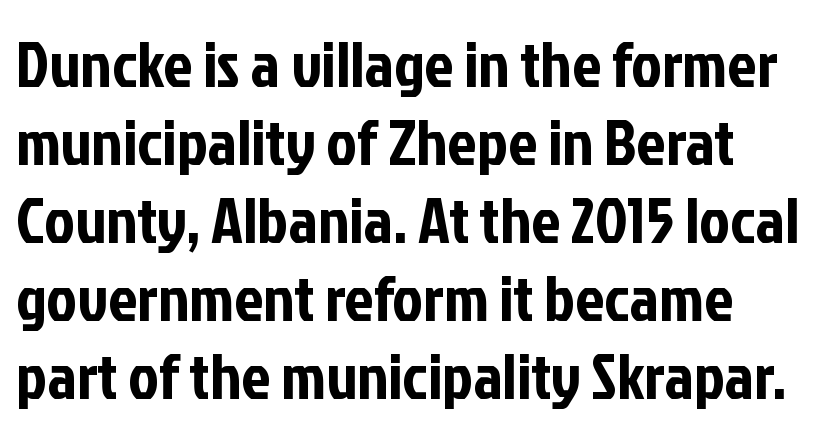
{"serif": "no", "italic": "no", "width": "condensed", "stroke_contrast": "low", "x_height": "medium", "monospaced": "no", "underline": "no", "line_spacing_ratio": 1.2, "letter_spacing": "normal", "letter_spacing_em": 0.0, "glyph_px": 65}
